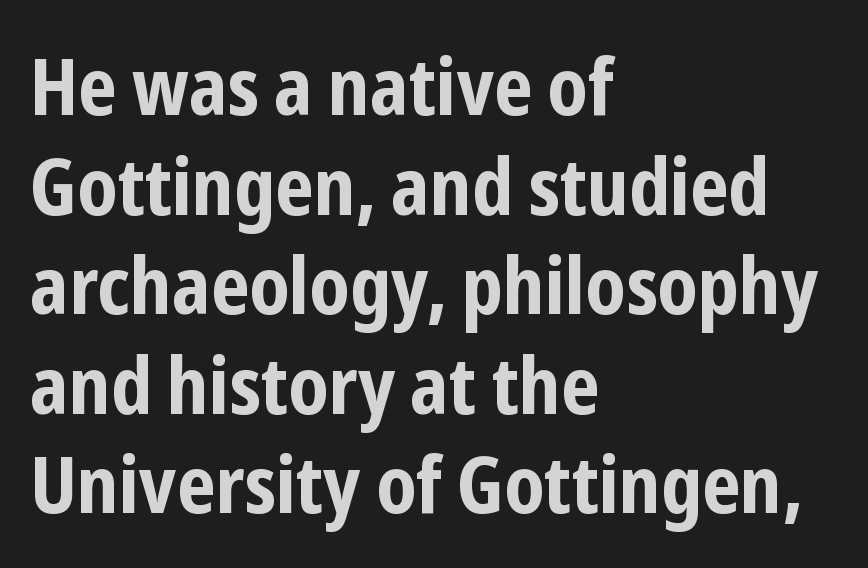
The image shows 79 px bold, condensed sans-serif type, upright; set left-aligned, normal line spacing (1.26x), normal letter spacing, not underlined; low stroke contrast and a medium x-height.
